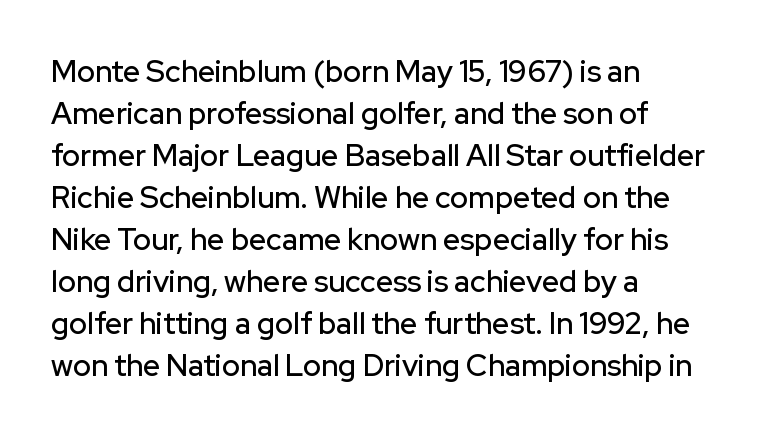
The image shows 30 px sans-serif type, upright; set left-aligned, normal line spacing (1.4x), normal letter spacing, not underlined; low stroke contrast and a medium x-height.
